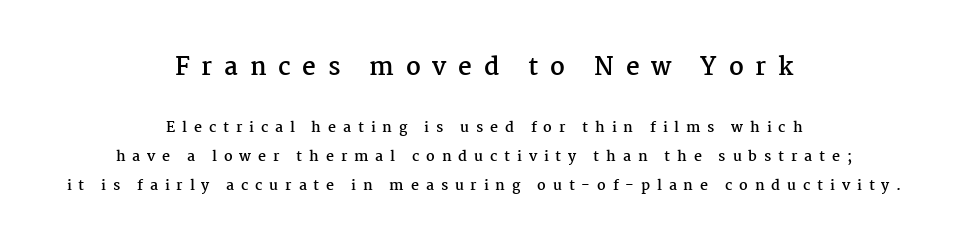
{"italic": "no", "bold": "yes", "underline": "no", "align": "center", "line_spacing": "loose", "line_spacing_ratio": 2.05, "letter_spacing": "wide", "letter_spacing_em": 0.49, "larger_block": "first", "size_ratio": 1.71, "glyph_px": 24}
